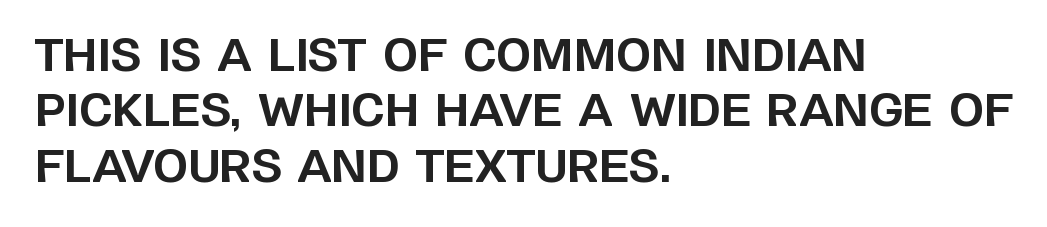
This rendering uses left alignment, leaving the right contour irregular. Typographically, this falls in the sans-serif category. The face used here is proportionally spaced, like ordinary book or web type. The typography opts for an upright posture over an oblique one. Standard letterfit; no display-style spreading of the glyphs. Summary of weight: heavy, a full bold.
